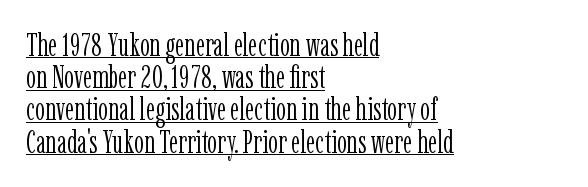
{"serif": "yes", "italic": "no", "bold": "no", "weight": "light", "width": "condensed", "stroke_contrast": "low", "x_height": "medium", "monospaced": "no", "underline": "yes", "align": "left", "line_spacing": "tight", "line_spacing_ratio": 1.04, "letter_spacing": "normal", "letter_spacing_em": 0.0, "glyph_px": 31}
